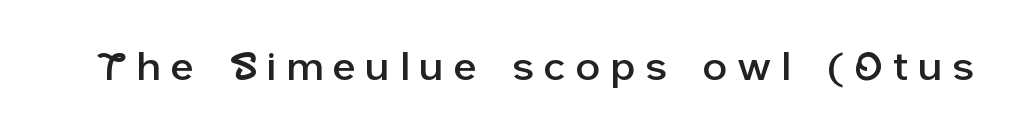
Think of a printed novel: that variable character pitch is what you see here. The text was rendered using a sans face with plain stroke endings. Beneath every word, the page is bare. Substantial extra tracking has been applied to these lines. If you drew a line through each stem, it would be perfectly vertical.
